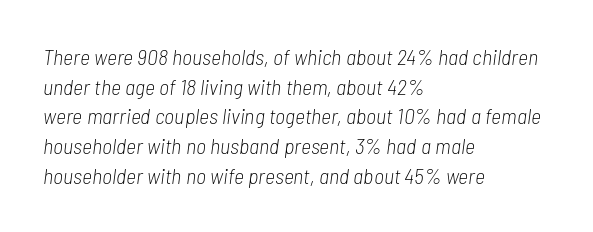
Q: Is the text bold? A: No.
Q: Is the text italic (slanted)? A: Yes, it leans right by about 7 degrees.
Q: Is the text underlined? A: No.
Q: How is the paragraph aligned? A: Left-aligned.
Q: Is the spacing between letters normal or unusually wide? A: Normal.
Q: Is the spacing between lines tight, normal or loose? A: Normal.
